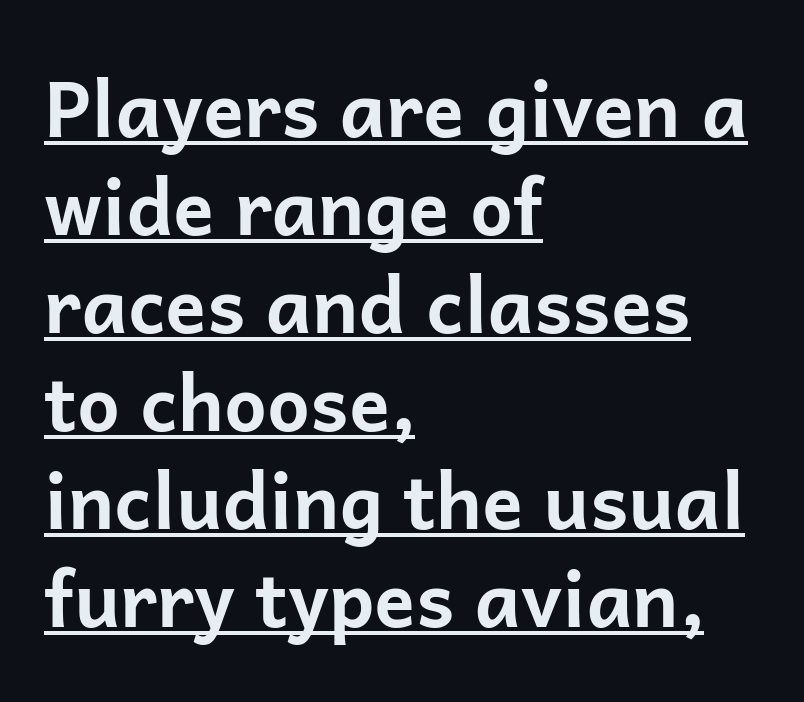
Every stem runs plumb, perpendicular to the baseline. The rag falls on the right side of this text block. Character widths vary here, with narrow letters taking less room than wide ones. Typographic density is high because the face is bold. The letters sit at their default tracking, neither squeezed nor spread.
